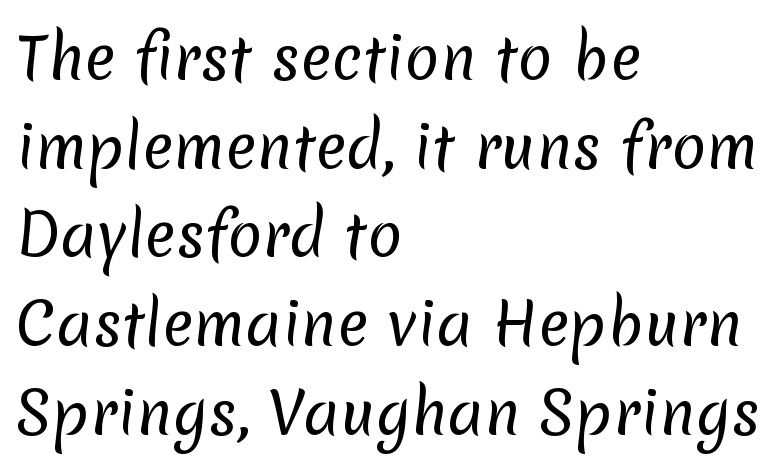
{"serif": "no", "bold": "no", "weight": "regular", "width": "normal", "stroke_contrast": "low", "x_height": "medium", "monospaced": "no", "underline": "no", "align": "left", "line_spacing": "normal", "line_spacing_ratio": 1.53, "letter_spacing": "normal", "letter_spacing_em": 0.0, "glyph_px": 58}
